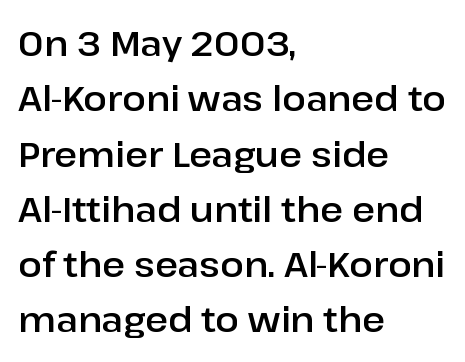
Q: Is the text italic (slanted)? A: No, it is upright.
Q: Is the typeface a serif or a sans-serif typeface? A: Sans-serif.
Q: Is the text underlined? A: No.
Q: How is the paragraph aligned? A: Left-aligned.
Q: Is the spacing between letters normal or unusually wide? A: Normal.
Q: Is the spacing between lines tight, normal or loose? A: Normal.
Q: Width (condensed, normal, or wide)? A: Normal.
Q: Stroke contrast? A: Low.
Q: x-height? A: Medium.
Q: Monospaced? A: No.
